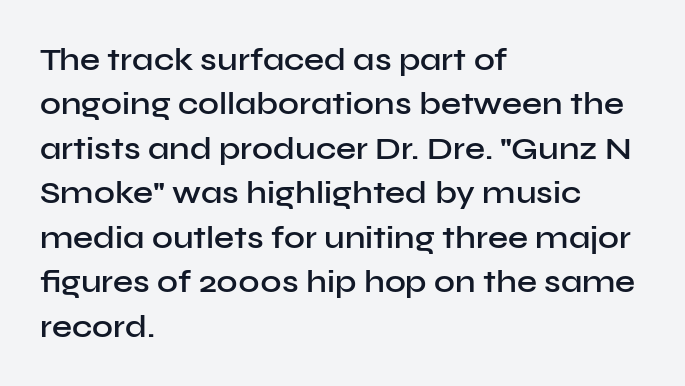
The letterforms sit shoulder to shoulder at normal distance. Quick note: not italic, upright. This sample keeps an unexceptional amount of space between lines. Look at the bottom of the vertical strokes: they stop flat, with no serifs. This is the in-between weight designers call semibold or demi. Clear beneath every line of the passage.
